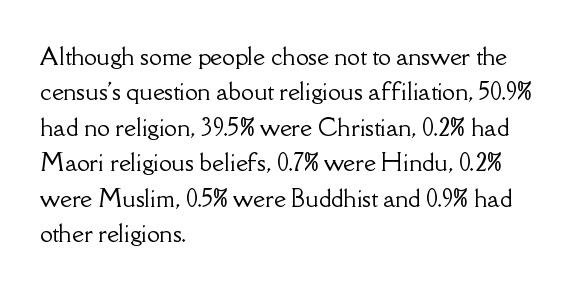
The image shows 23 px text type, upright; set left-aligned, normal line spacing (1.54x), normal letter spacing, not underlined.
